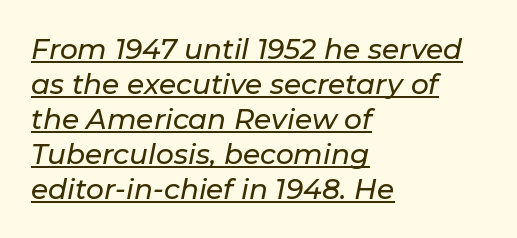
Q: Is the text italic (slanted)? A: Yes, it leans right by about 11 degrees.
Q: Is the text underlined? A: Yes.
Q: How is the paragraph aligned? A: Left-aligned.
Q: Is the spacing between letters normal or unusually wide? A: Normal.
Q: Is the spacing between lines tight, normal or loose? A: Normal.
Q: Width (condensed, normal, or wide)? A: Normal.
Q: Stroke contrast? A: Low.
Q: x-height? A: Medium.
Q: Monospaced? A: No.
